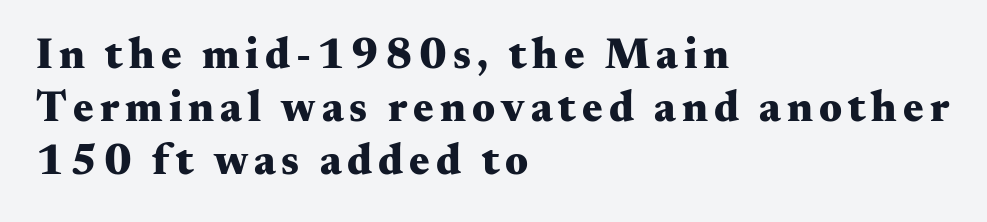
Q: Is the text bold? A: Yes.
Q: Is the text italic (slanted)? A: No, it is upright.
Q: Is the typeface a serif or a sans-serif typeface? A: Serif.
Q: Is the text underlined? A: No.
Q: How is the paragraph aligned? A: Left-aligned.
Q: Width (condensed, normal, or wide)? A: Wide.
Q: Stroke contrast? A: Medium.
Q: x-height? A: Small.
Q: Monospaced? A: No.
